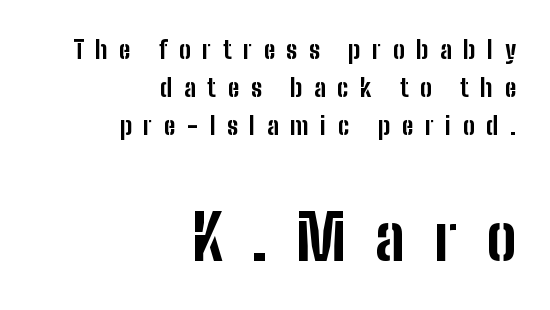
The image shows 63 px bold, condensed sans-serif type, upright; set right-aligned, normal line spacing (1.53x), unusually wide letter spacing (+0.46 em), not underlined; the second (bottom) block is 2.52x larger; low stroke contrast and a medium x-height.
